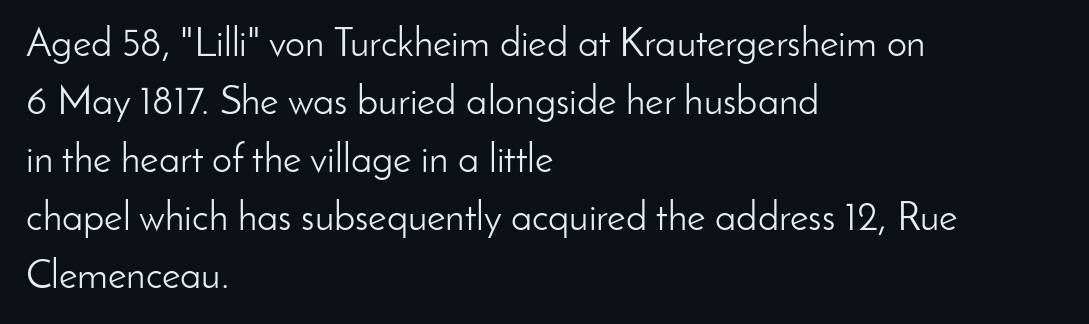
{"serif": "no", "italic": "no", "bold": "no", "weight": "light", "width": "normal", "stroke_contrast": "low", "x_height": "small", "monospaced": "no", "underline": "no", "align": "left", "line_spacing": "normal", "line_spacing_ratio": 1.45, "letter_spacing": "normal", "letter_spacing_em": 0.0, "glyph_px": 40}
